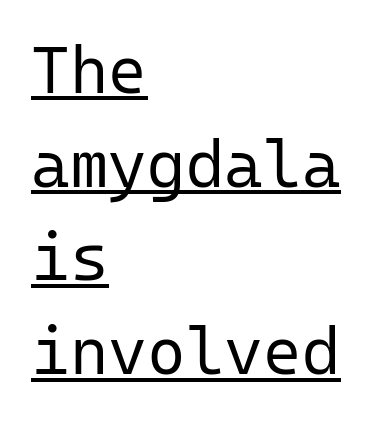
{"serif": "no", "italic": "no", "bold": "no", "weight": "regular", "width": "normal", "stroke_contrast": "low", "x_height": "medium", "monospaced": "yes", "underline": "yes", "align": "left", "line_spacing": "normal", "line_spacing_ratio": 1.42, "letter_spacing": "normal", "letter_spacing_em": 0.0, "glyph_px": 66}
